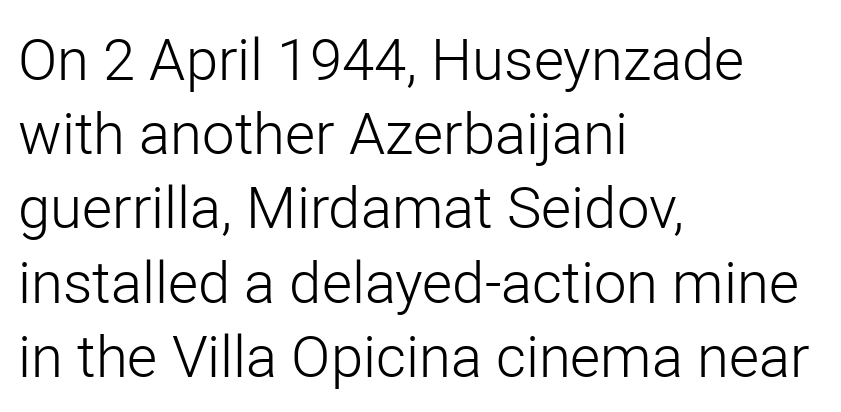
Classification — sans serif. The glyphs are unaccompanied by any horizontal stroke below them. Style check: upright. Weight: not bold — regular or lighter. Nobody touched the tracking dial on this one.
